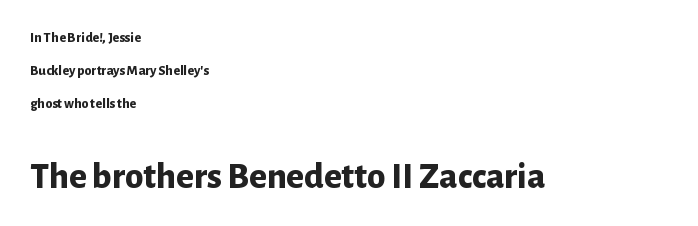
Q: Is the text bold? A: Yes.
Q: Is the text italic (slanted)? A: No, it is upright.
Q: Is the typeface a serif or a sans-serif typeface? A: Sans-serif.
Q: Is the text underlined? A: No.
Q: How is the paragraph aligned? A: Left-aligned.
Q: Is the spacing between letters normal or unusually wide? A: Normal.
Q: Is the spacing between lines tight, normal or loose? A: Loose.
Q: Which block of text is set in a larger size, the first (top) or the second (bottom)? A: The second (bottom) one.
Q: Width (condensed, normal, or wide)? A: Normal.
Q: Stroke contrast? A: Low.
Q: x-height? A: Medium.
Q: Monospaced? A: No.
